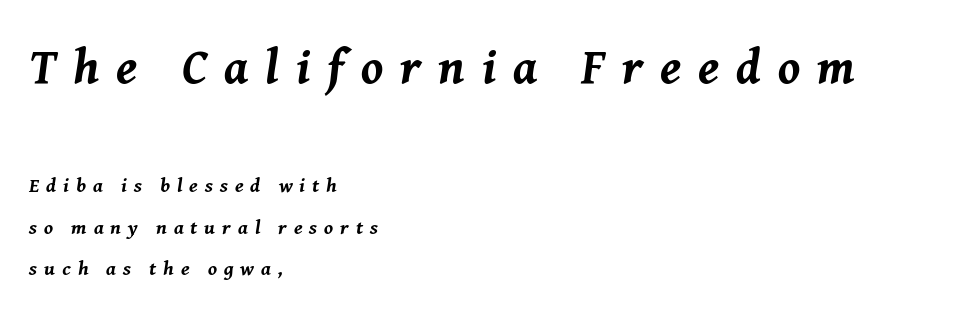
The image shows 49 px bold type, italic (leaning right); set left-aligned, loose line spacing (2.08x), unusually wide letter spacing (+0.35 em), not underlined; the first (top) block is 2.45x larger; medium stroke contrast and a medium x-height.
